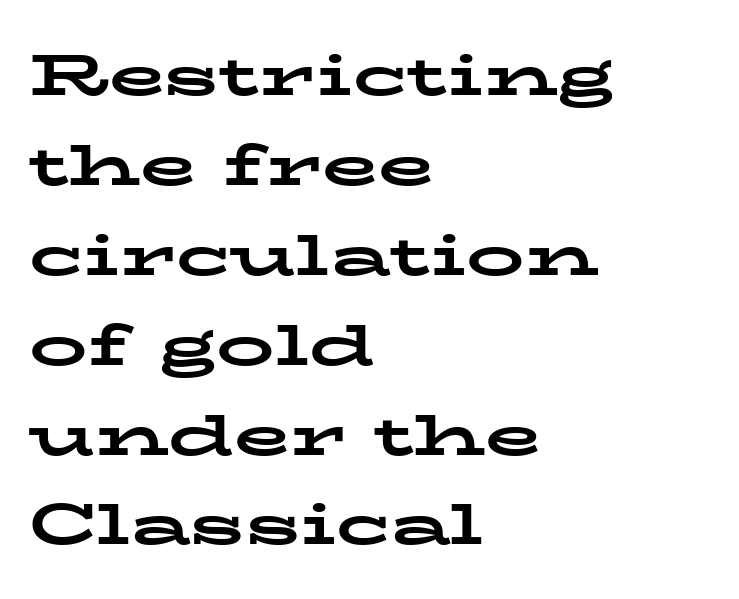
The rendering uses natural spacing where letterforms have individual widths. Descender tails drop into unmarked territory. The letters sit at their default tracking, neither squeezed nor spread. The characters look thick and weighty, a clear bold.
